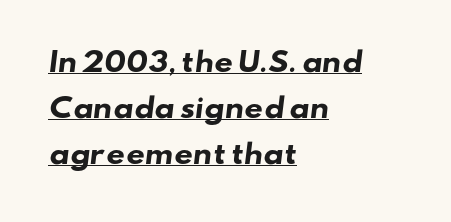
Q: Is the text bold? A: Yes.
Q: Is the text underlined? A: Yes.
Q: How is the paragraph aligned? A: Left-aligned.
Q: Is the spacing between letters normal or unusually wide? A: Normal.
